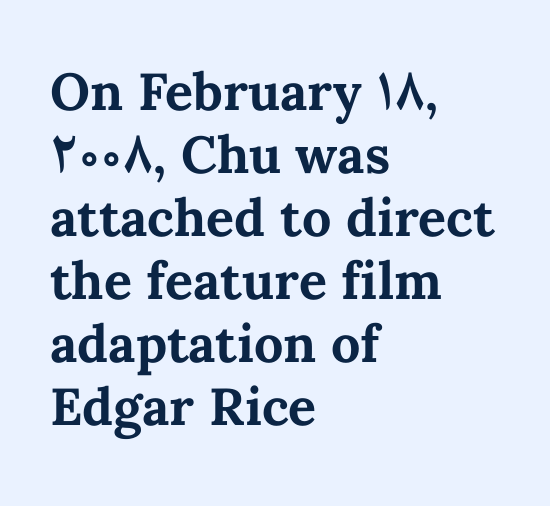
{"italic": "no", "bold": "yes", "weight": "bold", "width": "normal", "stroke_contrast": "medium", "x_height": "medium", "monospaced": "no", "underline": "no", "align": "left", "line_spacing_ratio": 1.21, "letter_spacing": "normal", "letter_spacing_em": 0.0, "glyph_px": 52}
